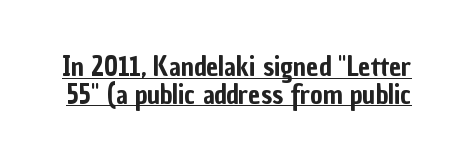
Q: Is the text italic (slanted)? A: No, it is upright.
Q: Is the text underlined? A: Yes.
Q: Is the spacing between letters normal or unusually wide? A: Normal.
Q: Is the spacing between lines tight, normal or loose? A: Tight.
